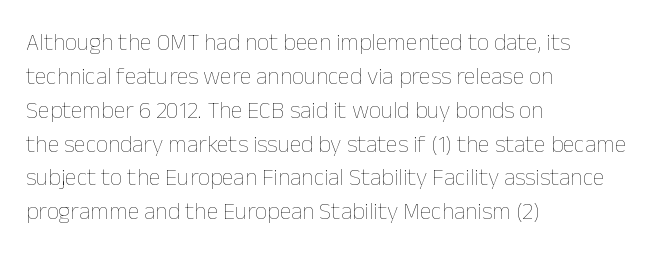
The image shows 24 px text type, upright; set left-aligned, normal line spacing (1.41x), normal letter spacing, not underlined.
